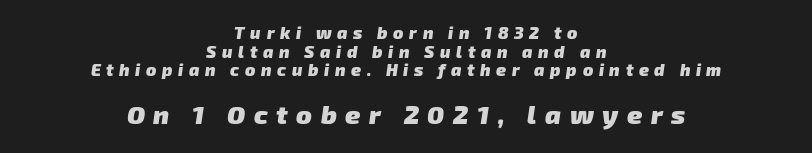
{"bold": "yes", "underline": "no", "align": "center", "line_spacing": "tight", "line_spacing_ratio": 1.09, "letter_spacing": "wide", "letter_spacing_em": 0.33, "larger_block": "second", "size_ratio": 1.53, "glyph_px": 26}
